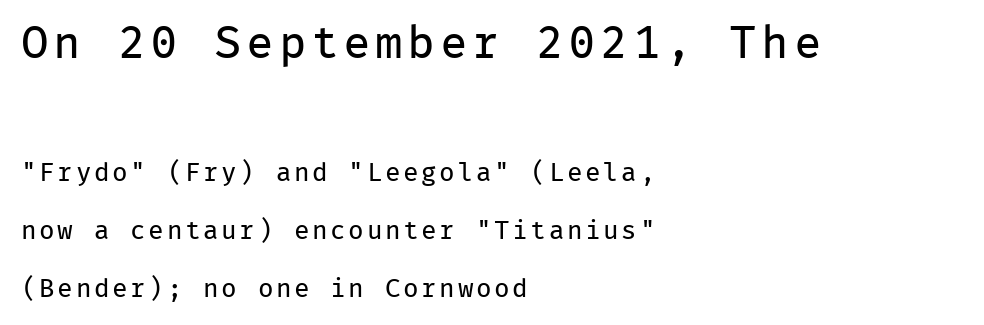
The image shows 46 px regular-weight sans-serif type, upright, monospaced; set left-aligned, loose line spacing (2.23x), not underlined; the first (top) block is 1.77x larger; low stroke contrast and a medium x-height.
